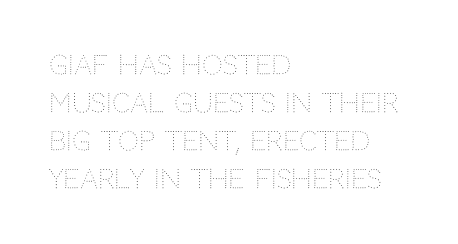
The image shows 26 px text type, upright; set left-aligned, normal line spacing (1.46x), normal letter spacing, not underlined.
